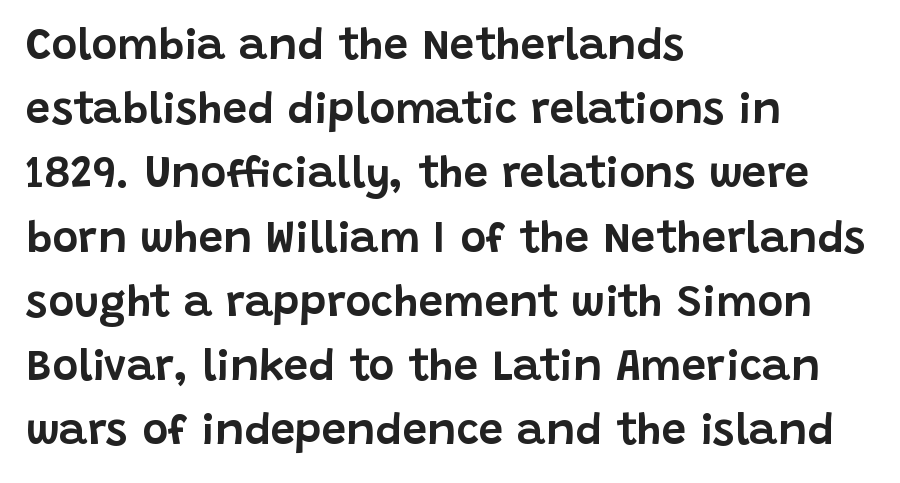
The image shows 44 px sans-serif type, upright; set left-aligned, normal line spacing (1.46x), normal letter spacing, not underlined; low stroke contrast and a large x-height.
